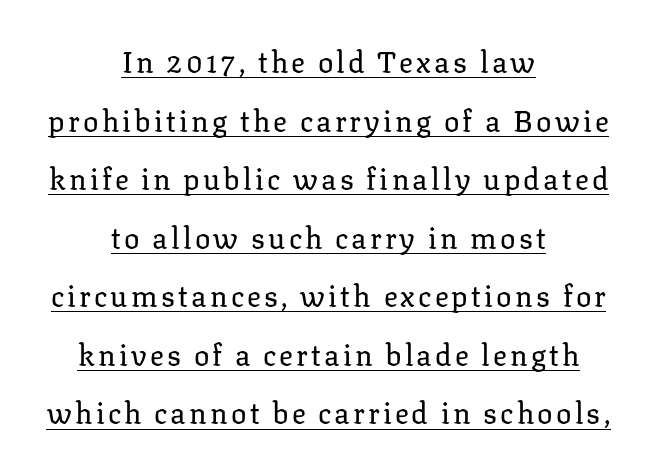
Q: Is the text bold? A: No.
Q: Is the text italic (slanted)? A: No, it is upright.
Q: Is the typeface a serif or a sans-serif typeface? A: Serif.
Q: Is the text underlined? A: Yes.
Q: How is the paragraph aligned? A: Centered.
Q: Is the spacing between lines tight, normal or loose? A: Loose.
Q: Width (condensed, normal, or wide)? A: Normal.
Q: Stroke contrast? A: Low.
Q: x-height? A: Medium.
Q: Monospaced? A: No.
